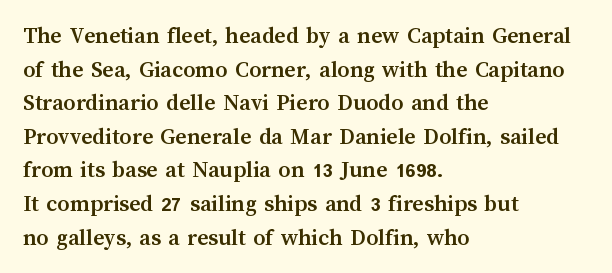
Q: Is the text bold? A: Yes.
Q: Is the text italic (slanted)? A: No, it is upright.
Q: Is the text underlined? A: No.
Q: How is the paragraph aligned? A: Left-aligned.
Q: Is the spacing between letters normal or unusually wide? A: Normal.
Q: Is the spacing between lines tight, normal or loose? A: Normal.
